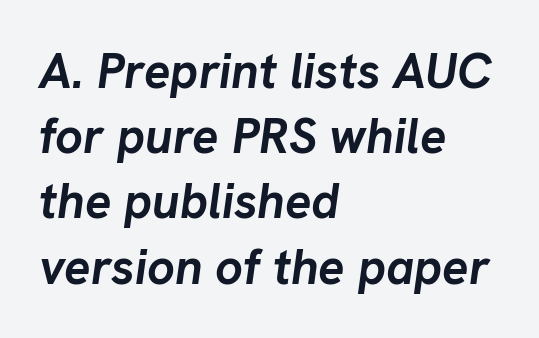
{"italic": "yes", "lean": "right", "slant_degrees": 8, "bold": "yes", "weight": "semibold", "width": "normal", "stroke_contrast": "low", "x_height": "medium", "monospaced": "no", "underline": "no", "align": "left", "line_spacing": "normal", "line_spacing_ratio": 1.33, "letter_spacing": "normal", "letter_spacing_em": 0.0, "glyph_px": 49}
